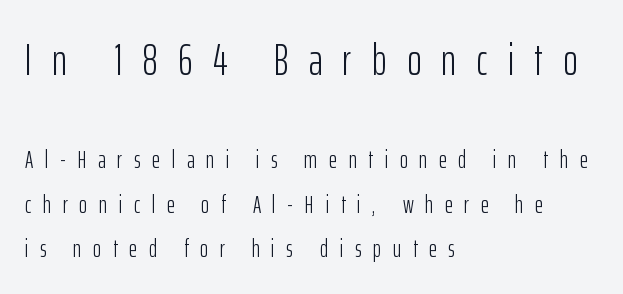
The image shows 44 px light, condensed sans-serif type, upright; set left-aligned, line spacing 1.79x, unusually wide letter spacing (+0.46 em), not underlined; the first (top) block is 1.76x larger; low stroke contrast and a medium x-height.
